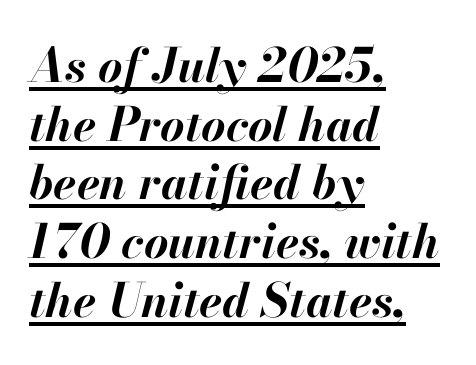
These lines are rendered in a variable-pitch font. Layout note: lines flush left. Does the weight exceed regular? Yes, all the way to bold. How would I describe the line gaps? Plain and ordinary. Compared with undecorated copy, this sample adds a rule below the words. Slant detected: the letters are inclined.
